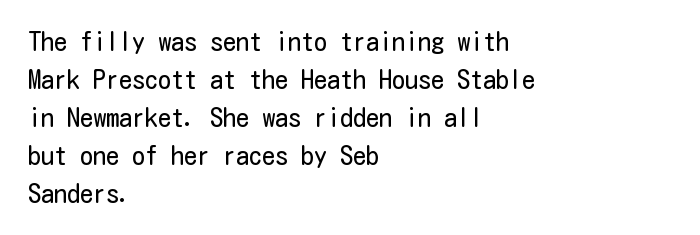
{"italic": "no", "bold": "no", "underline": "no", "align": "left", "line_spacing": "normal", "line_spacing_ratio": 1.46, "letter_spacing": "normal", "letter_spacing_em": 0.0, "glyph_px": 26}
